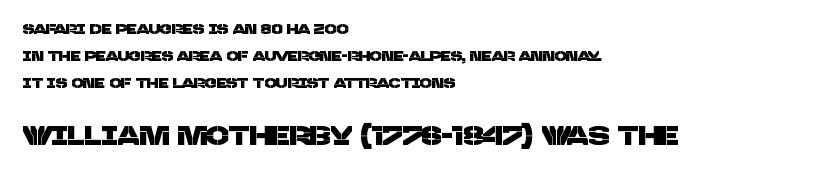
Unmarked baselines from the first word to the last. Default kerning and tracking; the words read as compact shapes. If you measured baseline to baseline, you'd find a long distance. If you drew a ruler down the left edge, every line would touch it.
